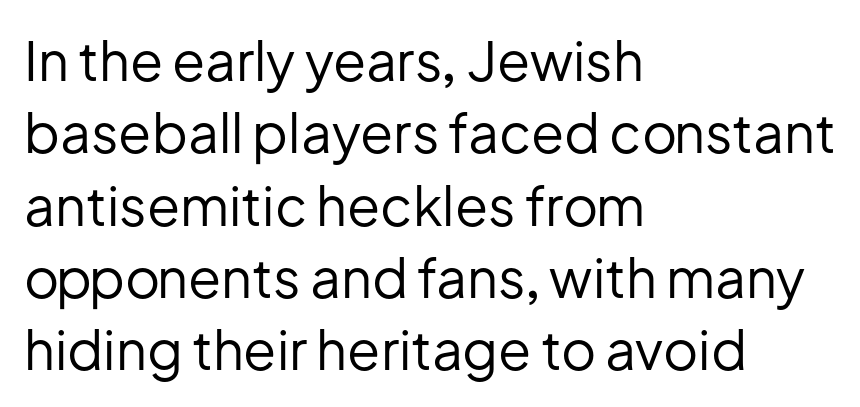
Q: Is the text bold? A: No.
Q: Is the text italic (slanted)? A: No, it is upright.
Q: Is the typeface a serif or a sans-serif typeface? A: Sans-serif.
Q: Is the text underlined? A: No.
Q: How is the paragraph aligned? A: Left-aligned.
Q: Is the spacing between letters normal or unusually wide? A: Normal.
Q: Is the spacing between lines tight, normal or loose? A: Normal.
Q: Width (condensed, normal, or wide)? A: Normal.
Q: Stroke contrast? A: Low.
Q: x-height? A: Medium.
Q: Monospaced? A: No.
